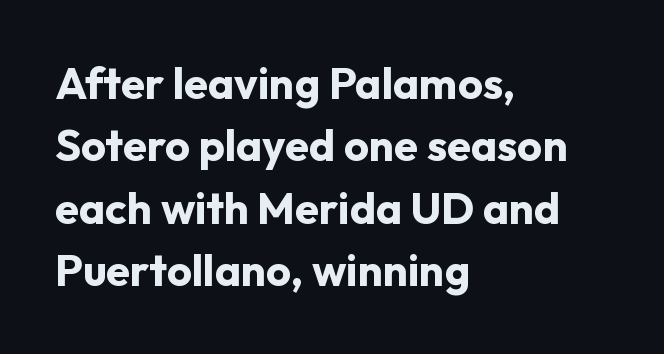
The image shows 44 px bold sans-serif type, upright; set left-aligned, normal line spacing (1.42x), normal letter spacing, not underlined; low stroke contrast and a medium x-height.
